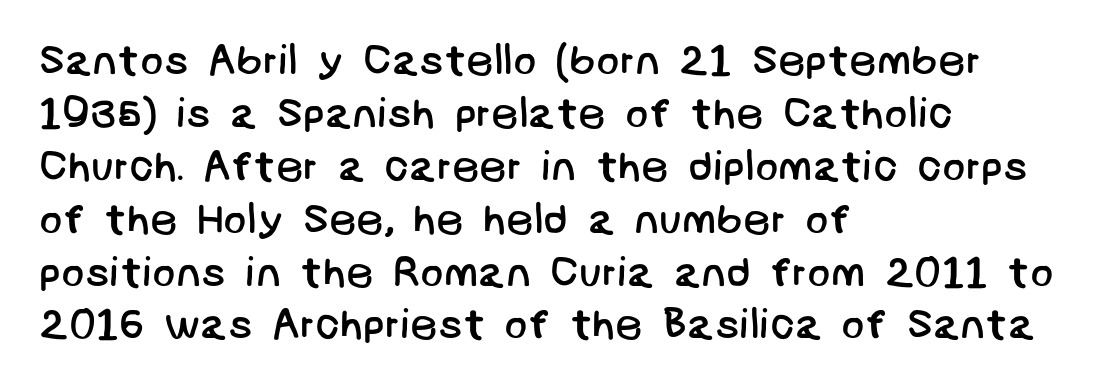
{"serif": "no", "bold": "no", "weight": "regular", "width": "normal", "stroke_contrast": "low", "x_height": "large", "underline": "no", "align": "left", "line_spacing_ratio": 1.23, "letter_spacing": "normal", "letter_spacing_em": 0.0, "glyph_px": 43}
